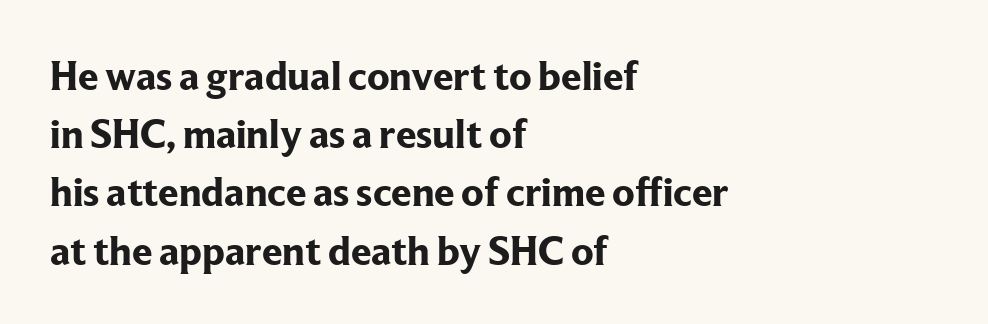
{"serif": "yes", "italic": "no", "bold": "yes", "weight": "bold", "width": "normal", "stroke_contrast": "low", "x_height": "medium", "monospaced": "no", "underline": "no", "align": "left", "line_spacing": "normal", "line_spacing_ratio": 1.42, "letter_spacing": "normal", "letter_spacing_em": 0.0, "glyph_px": 41}
